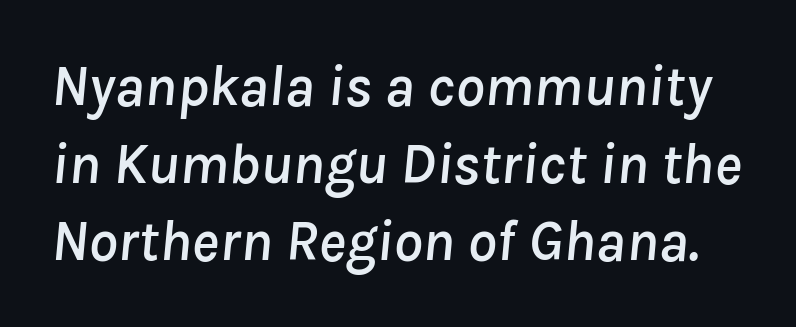
Italic: yes, the glyphs are oblique. The strip under each line holds only bare page. The space between consecutive lines is moderate. The tracking reads as untouched default to a designer's eye.
